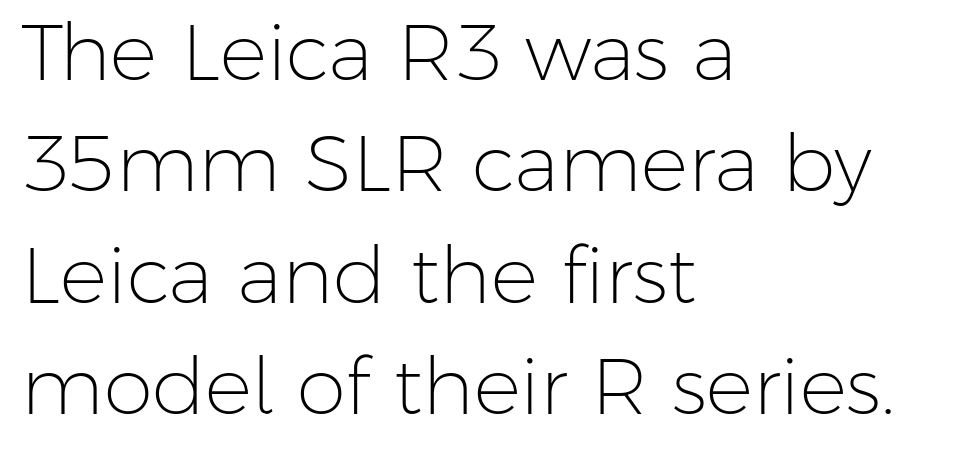
Spacing between characters is what you'd get straight out of the box. Just letters on the line, the space beneath them empty. Heft: none added — not bold. Regular leading.
